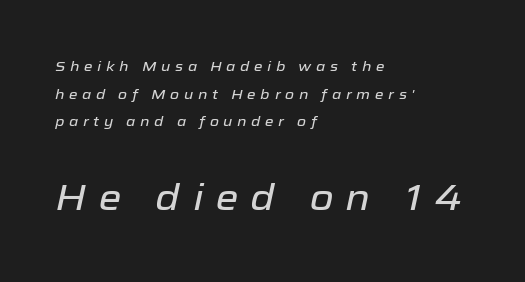
{"italic": "yes", "lean": "right", "slant_degrees": 12, "width": "normal", "stroke_contrast": "low", "x_height": "medium", "monospaced": "no", "underline": "no", "align": "left", "line_spacing": "loose", "line_spacing_ratio": 1.98, "letter_spacing": "wide", "letter_spacing_em": 0.33, "larger_block": "second", "size_ratio": 2.64, "glyph_px": 37}
